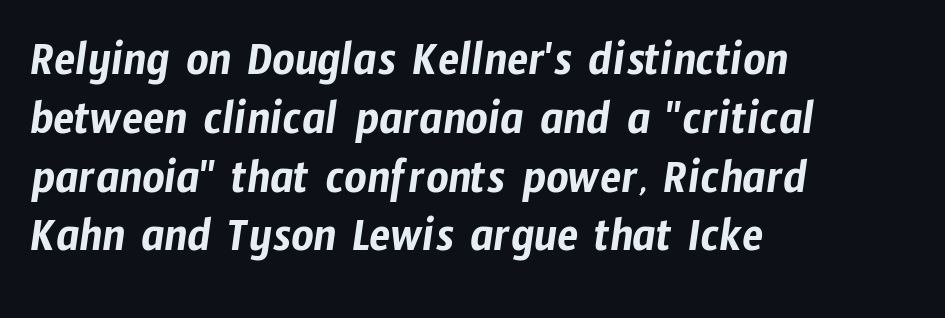
{"serif": "no", "width": "condensed", "stroke_contrast": "low", "x_height": "medium", "monospaced": "no", "underline": "no", "align": "left", "line_spacing_ratio": 1.2, "letter_spacing": "normal", "letter_spacing_em": 0.0, "glyph_px": 49}
